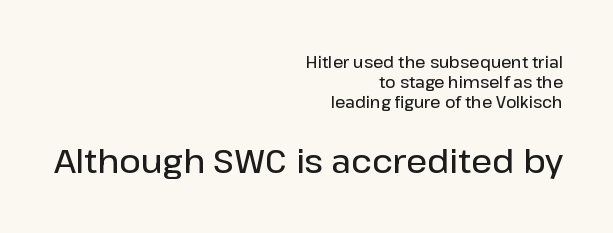
{"serif": "no", "italic": "no", "bold": "semi", "weight": "semibold", "width": "normal", "stroke_contrast": "low", "x_height": "medium", "monospaced": "no", "underline": "no", "align": "right", "line_spacing": "normal", "line_spacing_ratio": 1.26, "letter_spacing": "normal", "letter_spacing_em": 0.0, "larger_block": "second", "size_ratio": 2.06, "glyph_px": 33}
